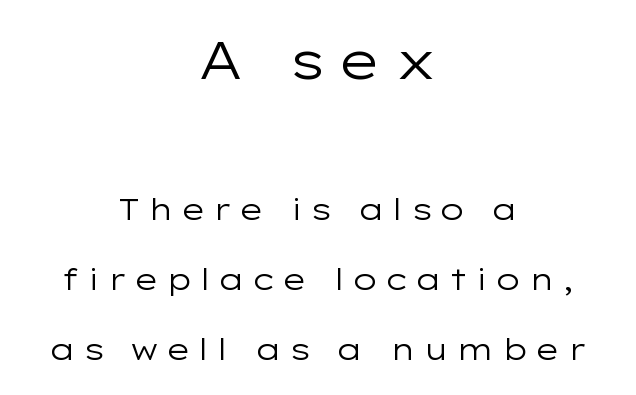
The block of text is sparse from top to bottom, with ample space between rows. Character widths vary here, with narrow letters taking less room than wide ones. Beneath every word, the page is bare. Students, note that the glyphs here are deliberately spaced far apart. Visually the block forms a symmetrical silhouette, jagged on both flanks. No letter is thick-stroked: the sample isn't bold.
